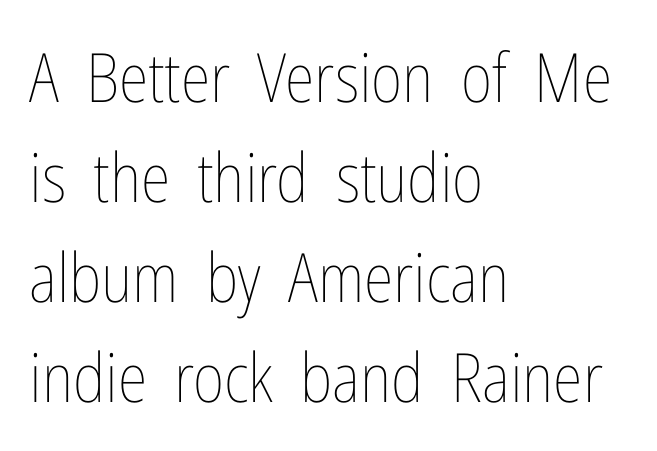
{"italic": "no", "bold": "no", "weight": "thin", "width": "condensed", "stroke_contrast": "low", "x_height": "medium", "monospaced": "no", "underline": "no", "align": "left", "line_spacing": "normal", "line_spacing_ratio": 1.47, "letter_spacing": "normal", "letter_spacing_em": 0.0, "glyph_px": 68}
